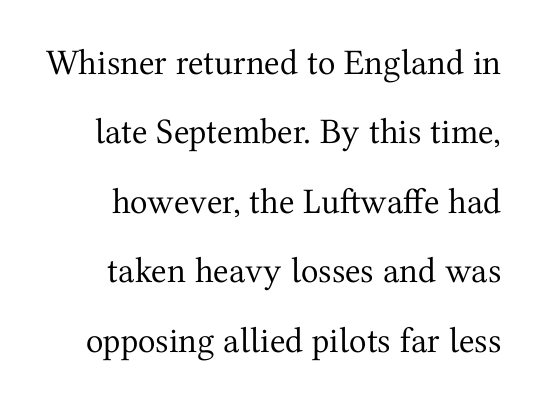
The image shows 36 px regular-weight serif type, upright; set loose line spacing (1.93x), normal letter spacing, not underlined; medium stroke contrast and a medium x-height.
